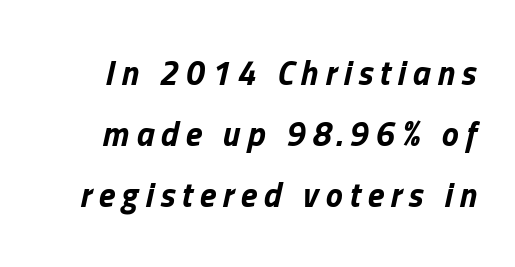
The image shows 34 px bold type, italic (leaning right); set line spacing 1.79x, unusually wide letter spacing (+0.2 em), not underlined; low stroke contrast and a medium x-height.
